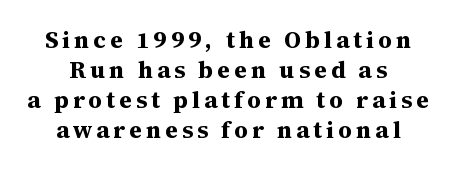
The passage shown is not underscored anywhere. If you drew a line through each stem, it would be perfectly vertical. Plenty of ink on the page — the face is bold. Centered paragraph, ragged on both sides.
